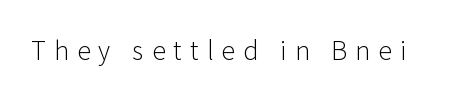
Q: Is the text bold? A: No.
Q: Is the text italic (slanted)? A: No, it is upright.
Q: Is the text underlined? A: No.
Q: Is the spacing between letters normal or unusually wide? A: Unusually wide.
